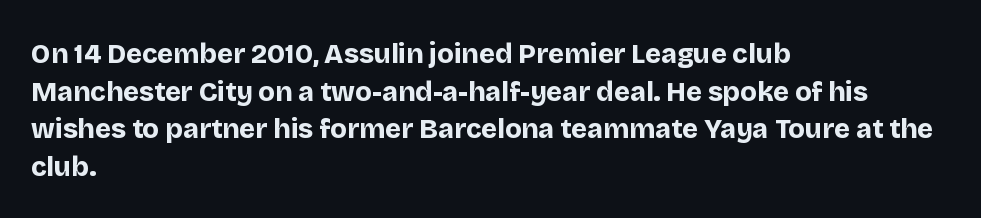
Q: Is the text bold? A: Yes.
Q: Is the text italic (slanted)? A: No, it is upright.
Q: Is the text underlined? A: No.
Q: How is the paragraph aligned? A: Left-aligned.
Q: Is the spacing between letters normal or unusually wide? A: Normal.
Q: Is the spacing between lines tight, normal or loose? A: Normal.
